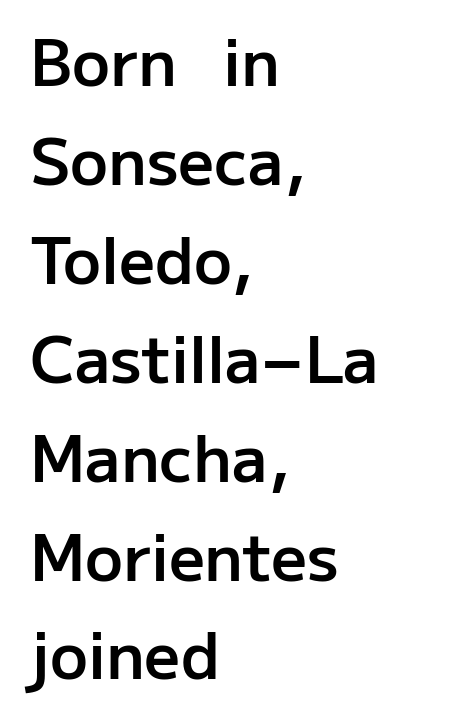
This sample keeps an unexceptional amount of space between lines. Spacing verdict: proportional, widths tailored to each character. As a designer I'd log this as weight 600, semibold. What stands out about the letter spacing? Nothing — it is the standard amount.
